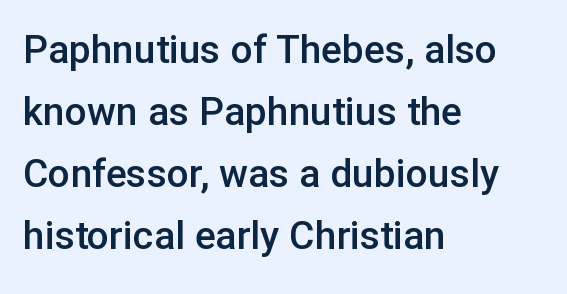
Tracking value appears to be zero — textbook default spacing. Underlining? Definitely not there. Style check: upright. Reading down the block, your eye returns to a fixed left position each line.
